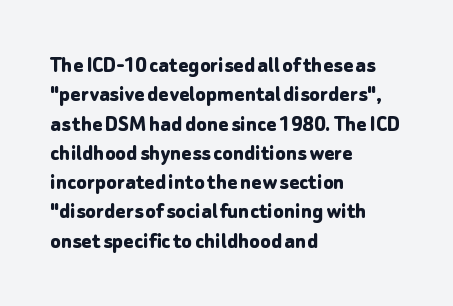
Check the space under the baseline: it is left empty. Words appear dense and cohesive because spacing is normal. Summary of weight: heavy, a full bold. Caption: multi-line text, flush left, ragged right.
